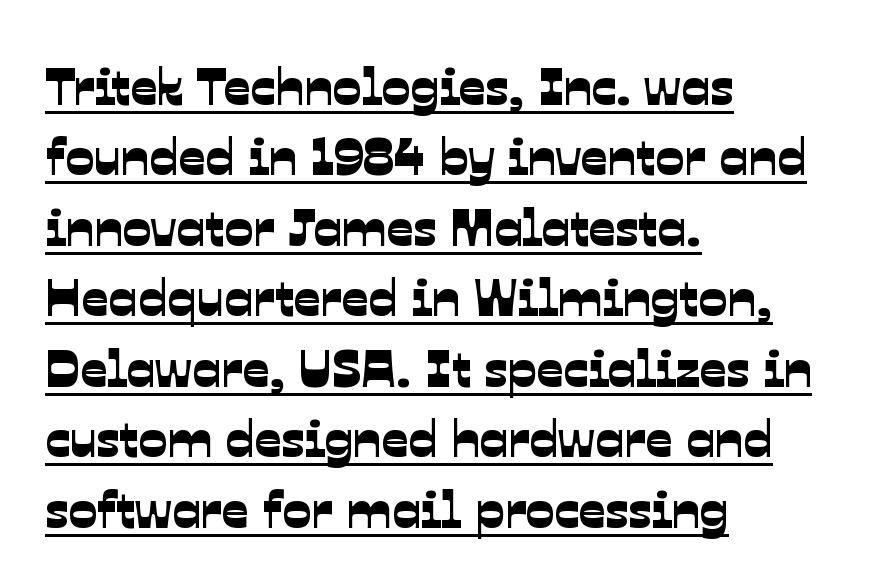
{"serif": "no", "width": "normal", "stroke_contrast": "low", "x_height": "medium", "monospaced": "no", "underline": "yes", "align": "left", "line_spacing": "normal", "line_spacing_ratio": 1.33, "letter_spacing": "normal", "letter_spacing_em": 0.0, "glyph_px": 53}
